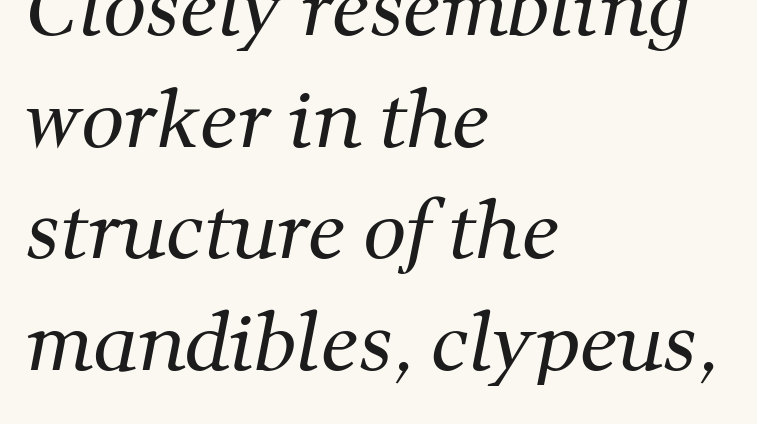
The image shows 76 px regular-weight serif type; set left-aligned, normal line spacing (1.47x), normal letter spacing, not underlined; medium stroke contrast and a medium x-height.
